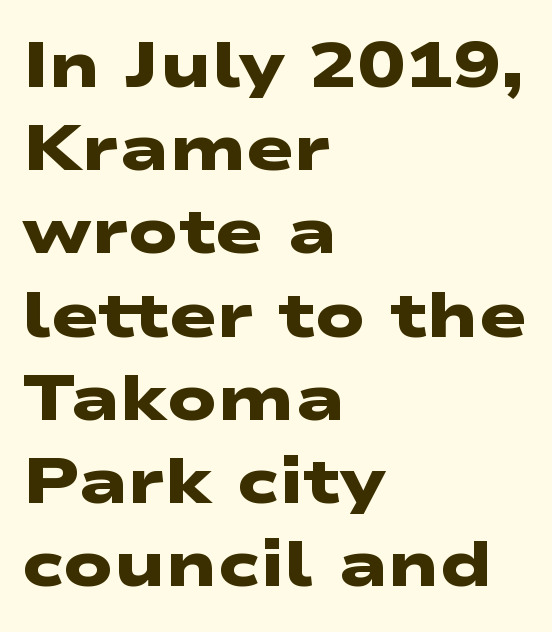
The image shows 64 px heavy, wide sans-serif type; set left-aligned, normal line spacing (1.3x), normal letter spacing, not underlined; low stroke contrast and a medium x-height.
